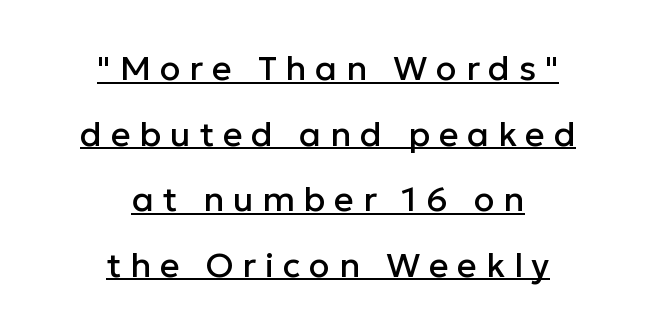
Q: Is the text italic (slanted)? A: No, it is upright.
Q: Is the typeface a serif or a sans-serif typeface? A: Sans-serif.
Q: Is the text underlined? A: Yes.
Q: How is the paragraph aligned? A: Centered.
Q: Is the spacing between letters normal or unusually wide? A: Unusually wide.
Q: Is the spacing between lines tight, normal or loose? A: Loose.
Q: Width (condensed, normal, or wide)? A: Normal.
Q: Stroke contrast? A: Low.
Q: x-height? A: Medium.
Q: Monospaced? A: No.
